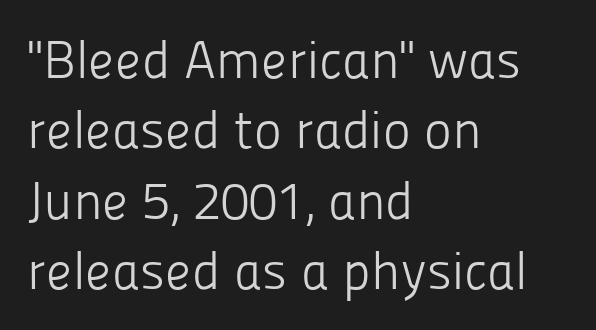
{"serif": "no", "italic": "no", "bold": "no", "weight": "light", "width": "normal", "stroke_contrast": "low", "x_height": "medium", "monospaced": "no", "underline": "no", "align": "left", "line_spacing": "normal", "line_spacing_ratio": 1.33, "letter_spacing": "normal", "letter_spacing_em": 0.0, "glyph_px": 53}
